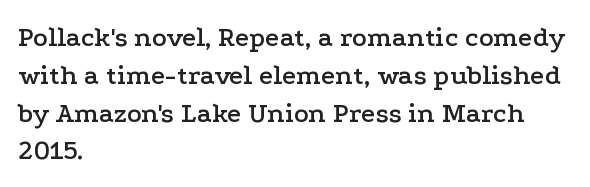
The image shows 28 px wide serif type, upright; set left-aligned, normal line spacing (1.35x), normal letter spacing, not underlined; low stroke contrast and a medium x-height.
